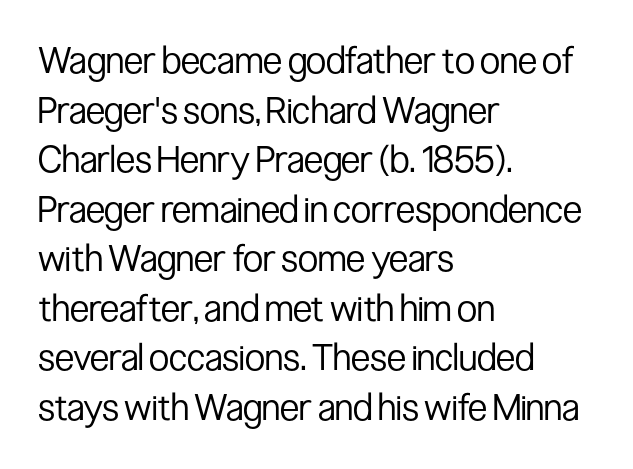
{"serif": "no", "italic": "no", "bold": "no", "weight": "regular", "width": "condensed", "stroke_contrast": "low", "x_height": "medium", "monospaced": "no", "underline": "no", "align": "left", "line_spacing": "normal", "line_spacing_ratio": 1.34, "letter_spacing": "normal", "letter_spacing_em": 0.0, "glyph_px": 37}
